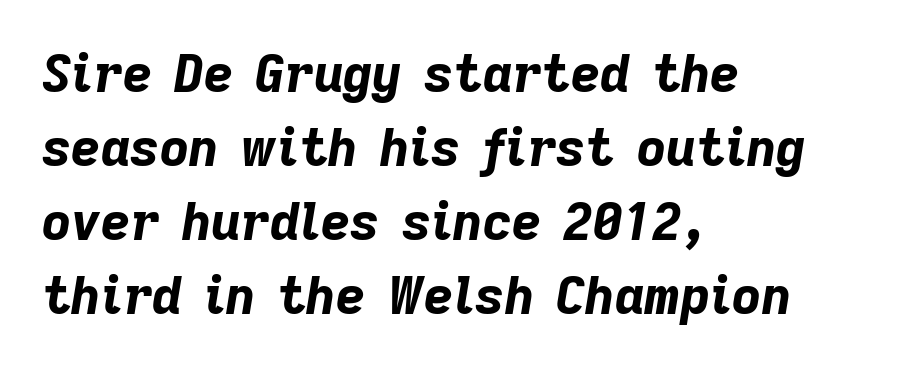
The image shows 51 px bold type, italic (leaning right); set left-aligned, normal line spacing (1.45x), normal letter spacing, not underlined; low stroke contrast and a medium x-height.
